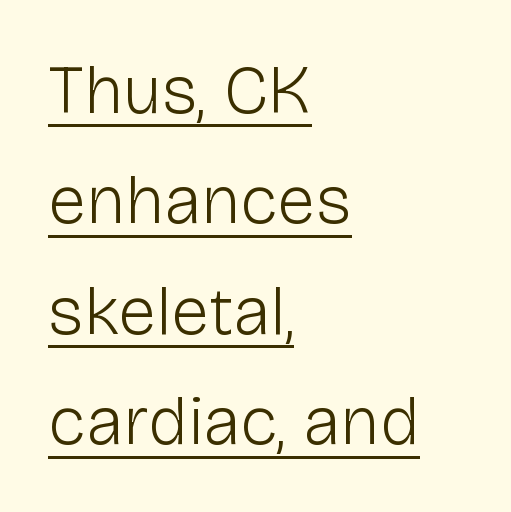
The image shows 69 px light sans-serif type, upright; set left-aligned, normal line spacing (1.6x), normal letter spacing, underlined; low stroke contrast and a medium x-height.
